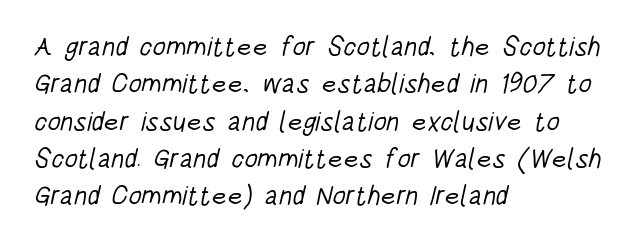
Caption: face not bold, strokes unweighted. Short note: letters normally spaced. The area under the type is left untouched. Typeset ragged right — the left edge is the straight one.
